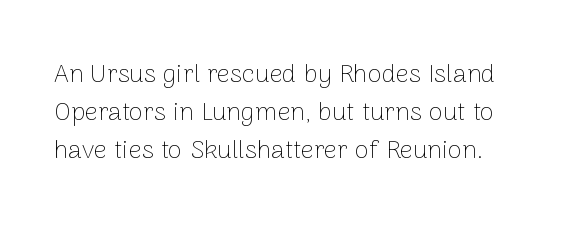
The image shows 26 px text type, upright; set normal line spacing (1.47x), normal letter spacing, not underlined.
